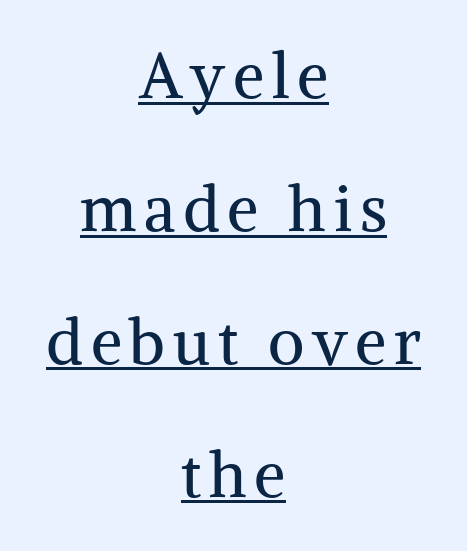
{"serif": "yes", "italic": "no", "bold": "no", "weight": "regular", "width": "normal", "stroke_contrast": "medium", "x_height": "medium", "monospaced": "no", "underline": "yes", "align": "center", "line_spacing": "loose", "line_spacing_ratio": 2.11, "glyph_px": 63}
